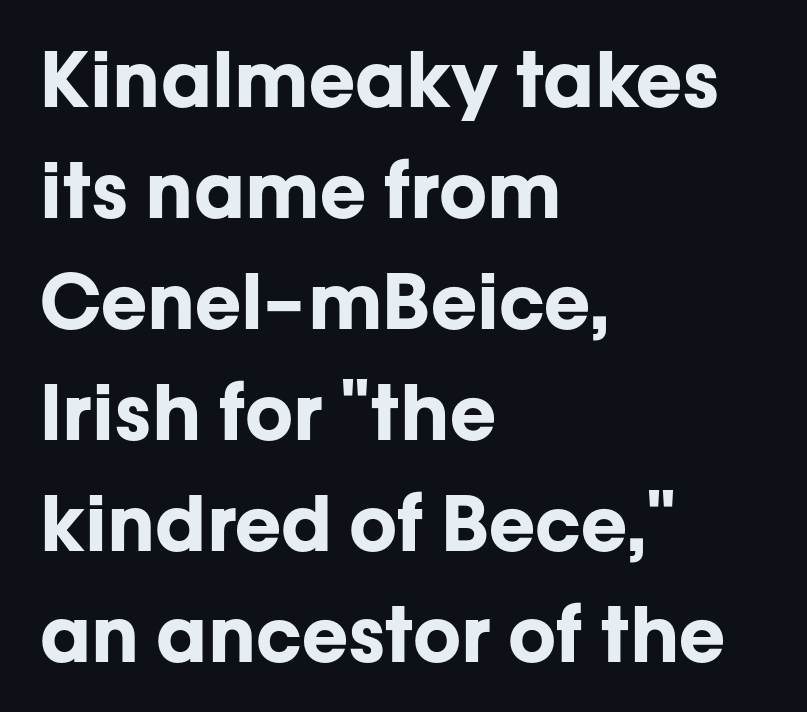
Q: Is the text bold? A: Yes.
Q: Is the text italic (slanted)? A: No, it is upright.
Q: Is the typeface a serif or a sans-serif typeface? A: Sans-serif.
Q: Is the text underlined? A: No.
Q: How is the paragraph aligned? A: Left-aligned.
Q: Is the spacing between letters normal or unusually wide? A: Normal.
Q: Is the spacing between lines tight, normal or loose? A: Normal.
Q: Width (condensed, normal, or wide)? A: Normal.
Q: Stroke contrast? A: Low.
Q: x-height? A: Medium.
Q: Monospaced? A: No.
